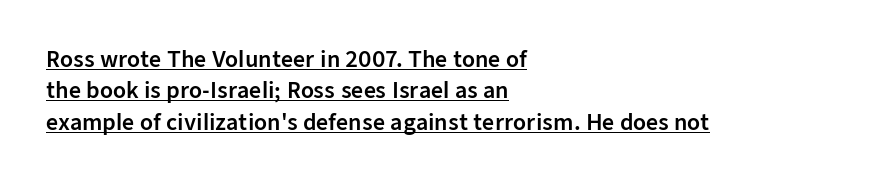
Q: Is the text italic (slanted)? A: No, it is upright.
Q: Is the text underlined? A: Yes.
Q: How is the paragraph aligned? A: Left-aligned.
Q: Is the spacing between letters normal or unusually wide? A: Normal.
Q: Is the spacing between lines tight, normal or loose? A: Normal.
